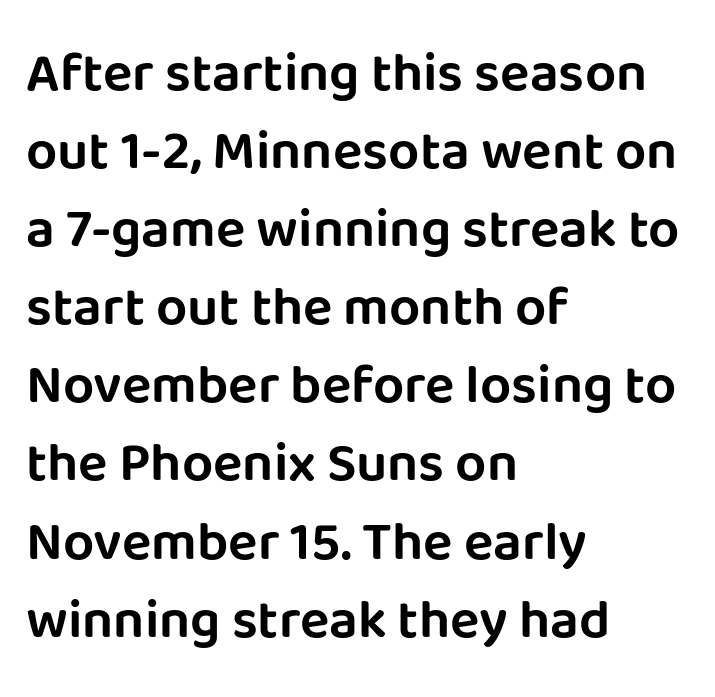
The designer went with a sans here, leaving each stem footless. Standard letterfit; no display-style spreading of the glyphs. Nobody drew a line under any word here. The block of text has a typical density, with ordinary space between rows. Think of a printed novel: that variable character pitch is what you see here. In terms of posture, this sample is upright.
